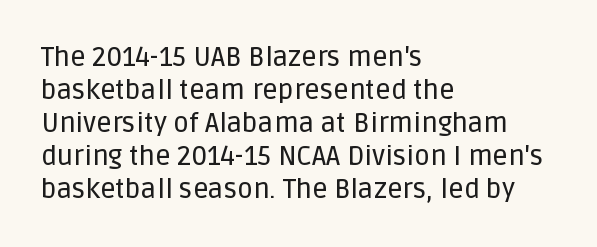
{"italic": "no", "underline": "no", "align": "left", "line_spacing_ratio": 1.22, "letter_spacing": "normal", "letter_spacing_em": 0.0, "glyph_px": 27}
